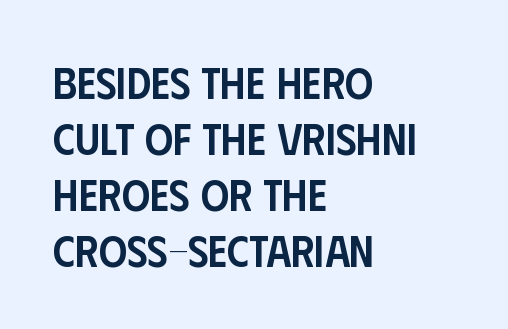
Q: Is the text bold? A: Semi-bold.
Q: Is the text italic (slanted)? A: No, it is upright.
Q: Is the typeface a serif or a sans-serif typeface? A: Sans-serif.
Q: Is the text underlined? A: No.
Q: How is the paragraph aligned? A: Left-aligned.
Q: Is the spacing between letters normal or unusually wide? A: Normal.
Q: Is the spacing between lines tight, normal or loose? A: Normal.
Q: Width (condensed, normal, or wide)? A: Condensed.
Q: Stroke contrast? A: Low.
Q: x-height? A: Large.
Q: Monospaced? A: No.
